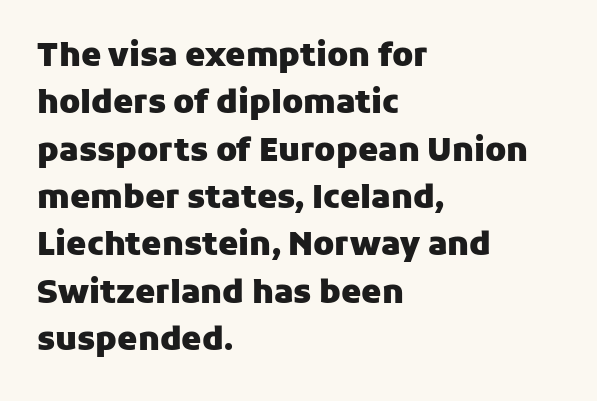
The image shows 32 px heavy sans-serif type, upright; set left-aligned, normal line spacing (1.48x), normal letter spacing, not underlined; low stroke contrast and a medium x-height.
